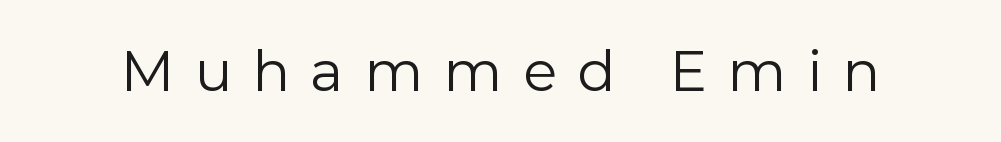
The image shows 56 px regular-weight sans-serif type, upright; set unusually wide letter spacing (+0.36 em), not underlined; low stroke contrast and a medium x-height.
